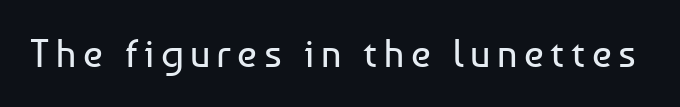
{"serif": "no", "italic": "no", "bold": "no", "weight": "regular", "width": "normal", "stroke_contrast": "low", "x_height": "medium", "monospaced": "no", "underline": "no", "glyph_px": 39}
